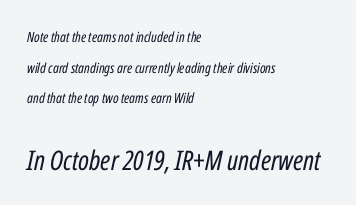
An italicized treatment has been applied to the whole sample. The glyphs are unaccompanied by any horizontal stroke below them. The line texture is even and compact thanks to regular tracking. Stem width sits at or under what a default text font uses.
